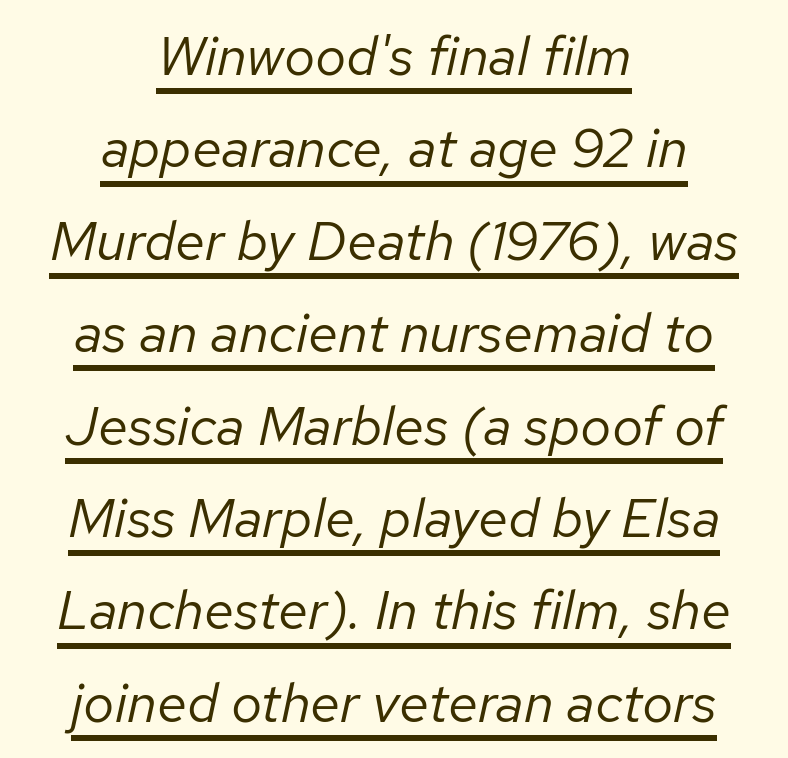
{"italic": "yes", "lean": "right", "slant_degrees": 12, "bold": "no", "weight": "regular", "width": "normal", "stroke_contrast": "low", "x_height": "medium", "monospaced": "no", "underline": "yes", "align": "center", "line_spacing": "normal", "line_spacing_ratio": 1.68, "letter_spacing": "normal", "letter_spacing_em": 0.0, "glyph_px": 55}
